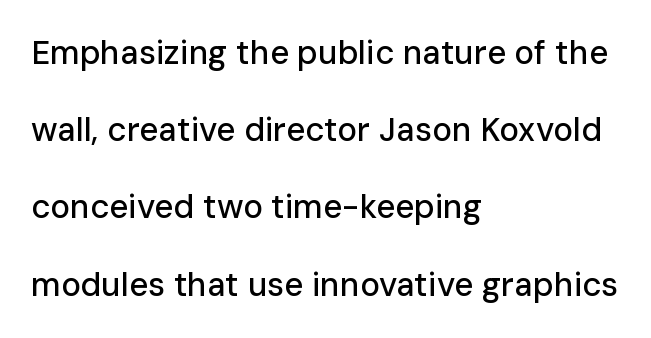
Q: Is the text italic (slanted)? A: No, it is upright.
Q: Is the typeface a serif or a sans-serif typeface? A: Sans-serif.
Q: Is the text underlined? A: No.
Q: How is the paragraph aligned? A: Left-aligned.
Q: Is the spacing between letters normal or unusually wide? A: Normal.
Q: Is the spacing between lines tight, normal or loose? A: Loose.
Q: Width (condensed, normal, or wide)? A: Normal.
Q: Stroke contrast? A: Low.
Q: x-height? A: Medium.
Q: Monospaced? A: No.
